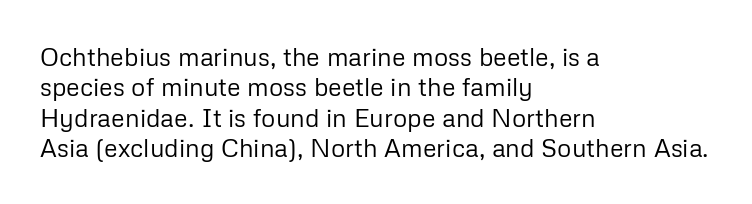
Nope, not italic — everything's standing straight. Only glyphs here, with clear space below each row. Leftover space on each line is placed entirely after the last word. The gaps between neighbouring characters are ordinary and unremarkable. A light-to-regular cut is what we see here.
